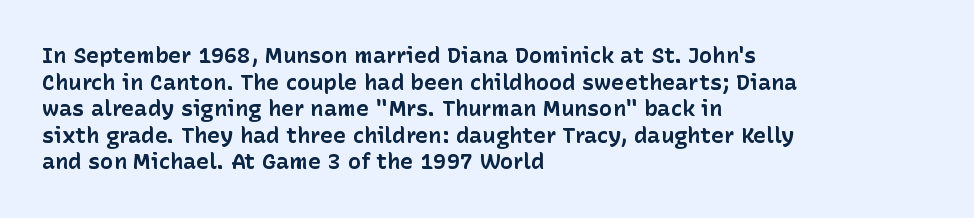
The image shows 22 px bold type, upright; set left-aligned, line spacing 1.21x, normal letter spacing, not underlined.
